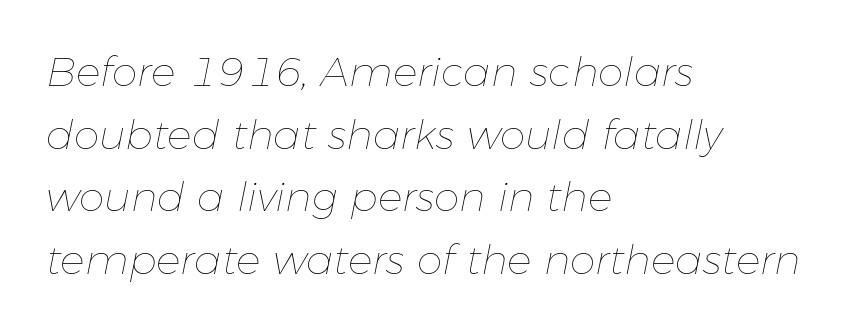
A bare baseline throughout the passage. The text block is weighted toward the left margin, trailing off unevenly rightward. The letters advance in unequal steps, a hallmark of proportional type. Heaviness? Minimal to ordinary, like unemphasized prose. The specimen reads as italic at a glance. The lines sit at an ordinary, default distance from one another.
